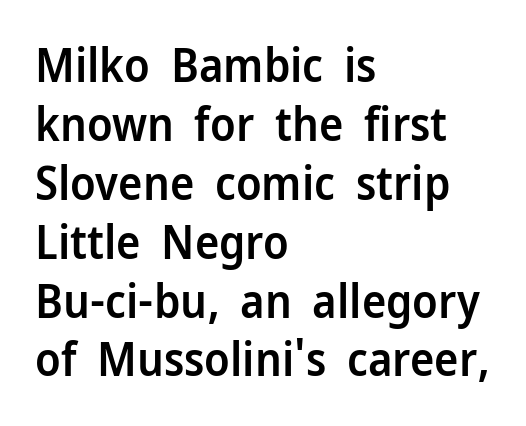
{"serif": "no", "italic": "no", "bold": "semi", "weight": "semibold", "width": "normal", "stroke_contrast": "low", "x_height": "medium", "monospaced": "no", "underline": "no", "align": "left", "line_spacing": "normal", "line_spacing_ratio": 1.28, "letter_spacing": "normal", "letter_spacing_em": 0.0, "glyph_px": 46}
